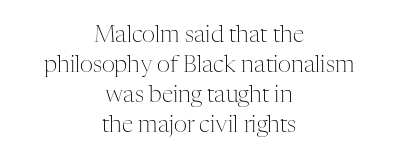
Q: Is the text bold? A: No.
Q: Is the text italic (slanted)? A: No, it is upright.
Q: Is the text underlined? A: No.
Q: How is the paragraph aligned? A: Centered.
Q: Is the spacing between letters normal or unusually wide? A: Normal.
Q: Is the spacing between lines tight, normal or loose? A: Normal.
